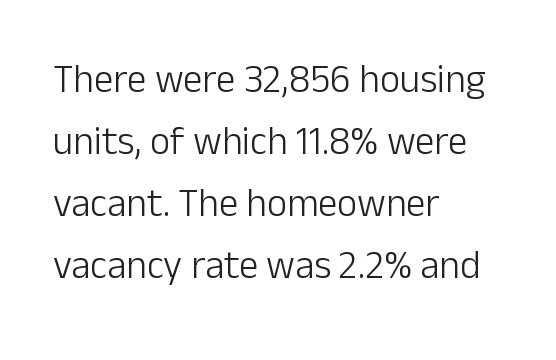
This block has exactly the height ordinary leading produces. This rendering employs a face without finishing strokes, i.e., a sans-serif. The gaps between neighbouring characters are ordinary and unremarkable. The strip under each line holds only bare page.
